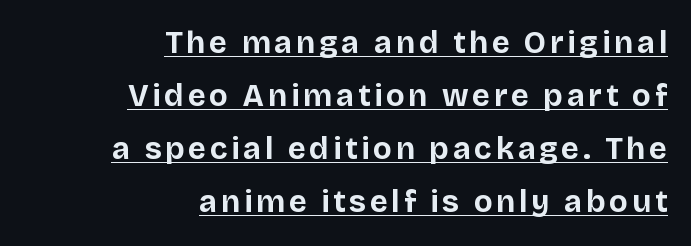
The image shows 31 px bold sans-serif type, upright; set right-aligned, line spacing 1.71x, underlined; low stroke contrast and a large x-height.
